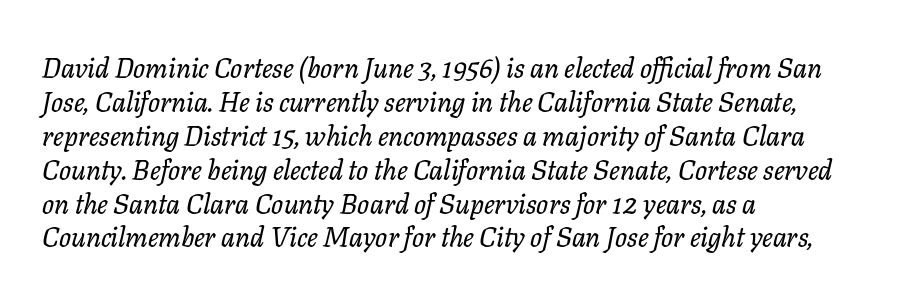
Q: Is the text italic (slanted)? A: Yes, it leans right by about 11 degrees.
Q: Is the typeface a serif or a sans-serif typeface? A: Serif.
Q: Is the text underlined? A: No.
Q: How is the paragraph aligned? A: Left-aligned.
Q: Is the spacing between letters normal or unusually wide? A: Normal.
Q: Width (condensed, normal, or wide)? A: Normal.
Q: Stroke contrast? A: Low.
Q: x-height? A: Medium.
Q: Monospaced? A: No.
